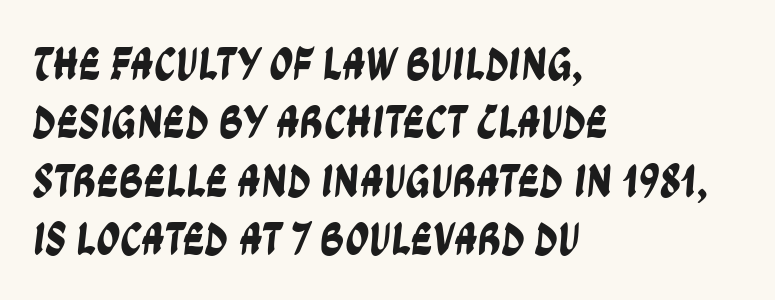
The image shows 47 px condensed sans-serif type; set left-aligned, line spacing 1.24x, normal letter spacing, not underlined; low stroke contrast and a large x-height.
